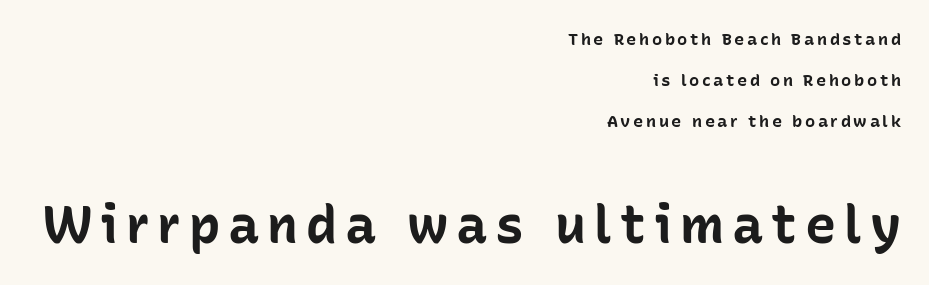
Q: Is the text bold? A: Yes.
Q: Is the text italic (slanted)? A: No, it is upright.
Q: Is the typeface a serif or a sans-serif typeface? A: Sans-serif.
Q: Is the text underlined? A: No.
Q: How is the paragraph aligned? A: Right-aligned.
Q: Is the spacing between lines tight, normal or loose? A: Loose.
Q: Which block of text is set in a larger size, the first (top) or the second (bottom)? A: The second (bottom) one.
Q: Width (condensed, normal, or wide)? A: Normal.
Q: Stroke contrast? A: Low.
Q: x-height? A: Medium.
Q: Monospaced? A: No.
